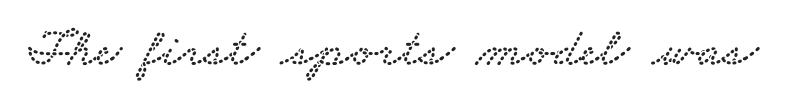
Honestly, the letter spacing is just normal — you wouldn't notice it. The passage shown is typed in a proportional face where columns would drift. A clean baseline with only descenders dipping below it.
